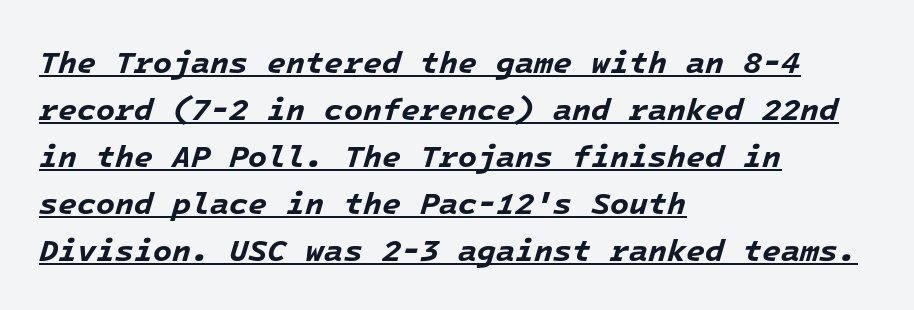
Chunky letters — that's bold for sure. Short and long lines alike share a common starting point at left. The face used here is rendered with its standard letterfit. Looks like terminal output: every glyph gets an equal slot. The rendered words wear a rule along their underside. Whoever set this chose a conventional vertical rhythm.
